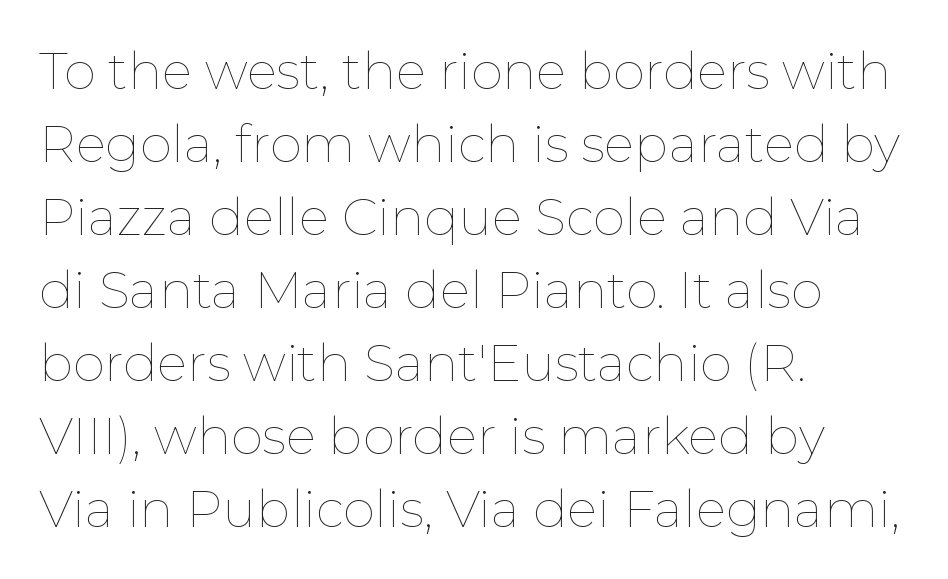
{"italic": "no", "bold": "no", "weight": "thin", "width": "normal", "stroke_contrast": "low", "x_height": "medium", "monospaced": "no", "underline": "no", "align": "left", "line_spacing": "normal", "line_spacing_ratio": 1.43, "letter_spacing": "normal", "letter_spacing_em": 0.0, "glyph_px": 51}
